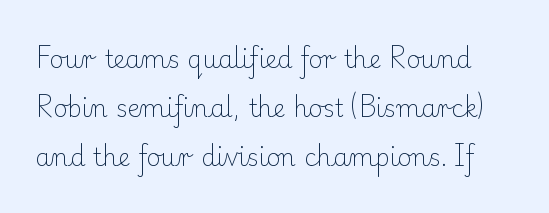
{"italic": "no", "bold": "no", "underline": "no", "line_spacing": "loose", "line_spacing_ratio": 2.05, "letter_spacing": "normal", "letter_spacing_em": 0.0, "glyph_px": 24}
